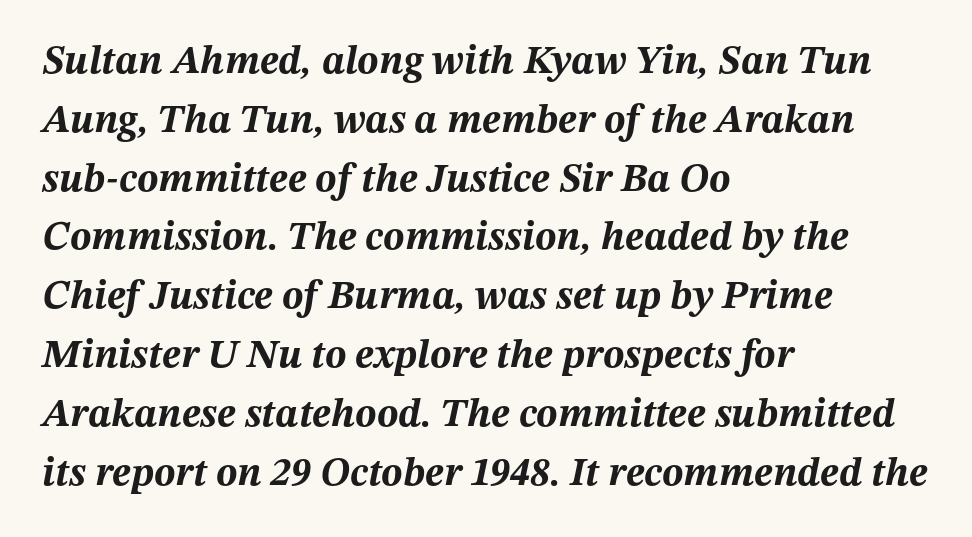
The image shows 40 px bold type, italic (leaning right); set left-aligned, normal line spacing (1.47x), normal letter spacing, not underlined; medium stroke contrast and a medium x-height.
